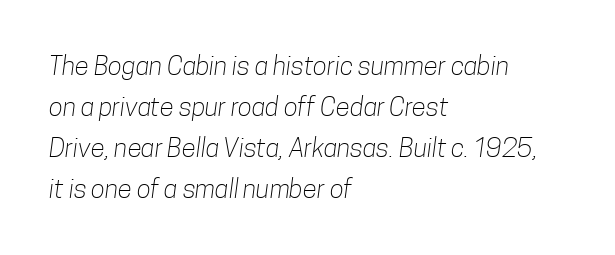
Layout note: lines flush left. Stroke mass is kept to a normal reading level or below. Each word holds together tightly as a unit, with standard inter-letter gaps. The passage shown stacks its lines at a standard gap.
